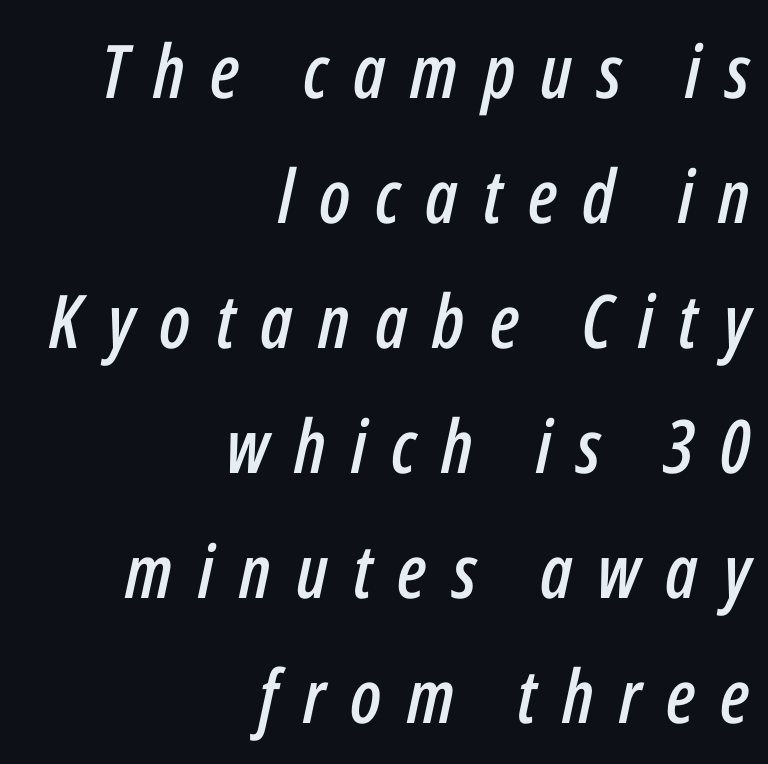
The image shows 74 px condensed type, italic (leaning right); set right-aligned, normal line spacing (1.69x), unusually wide letter spacing (+0.34 em), not underlined; low stroke contrast and a medium x-height.
